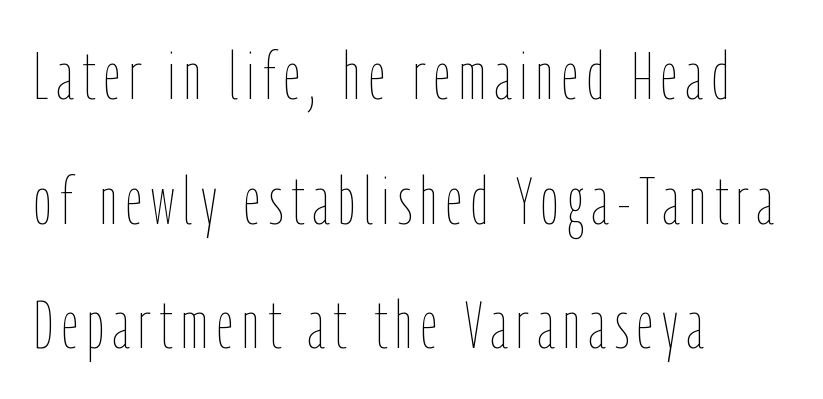
Q: Is the text bold? A: No.
Q: Is the text italic (slanted)? A: No, it is upright.
Q: Is the text underlined? A: No.
Q: How is the paragraph aligned? A: Left-aligned.
Q: Width (condensed, normal, or wide)? A: Condensed.
Q: Stroke contrast? A: Low.
Q: x-height? A: Medium.
Q: Monospaced? A: No.
